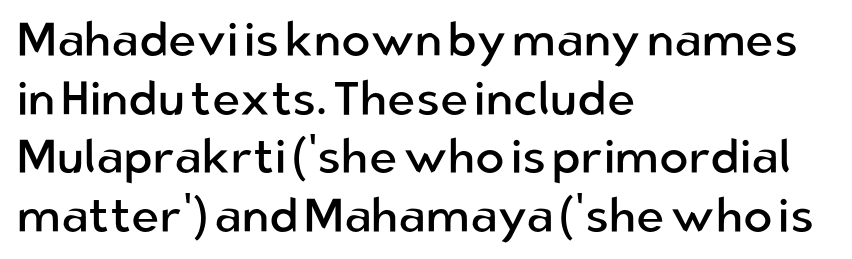
{"serif": "no", "italic": "no", "bold": "no", "weight": "regular", "width": "normal", "stroke_contrast": "low", "x_height": "medium", "monospaced": "no", "underline": "no", "align": "left", "line_spacing_ratio": 1.22, "letter_spacing": "normal", "letter_spacing_em": 0.0, "glyph_px": 48}
